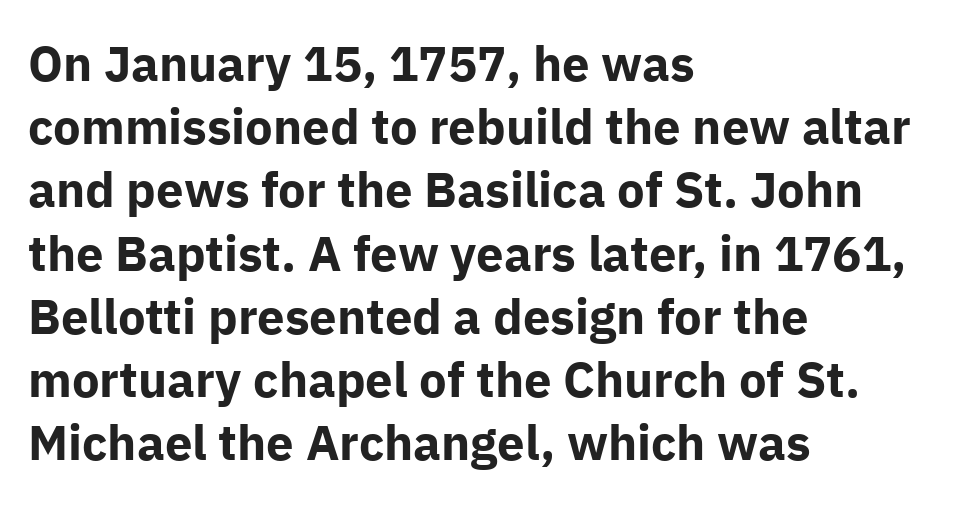
{"serif": "no", "italic": "no", "bold": "yes", "weight": "bold", "width": "normal", "stroke_contrast": "low", "x_height": "medium", "monospaced": "no", "underline": "no", "align": "left", "line_spacing": "normal", "line_spacing_ratio": 1.29, "letter_spacing": "normal", "letter_spacing_em": 0.0, "glyph_px": 49}
